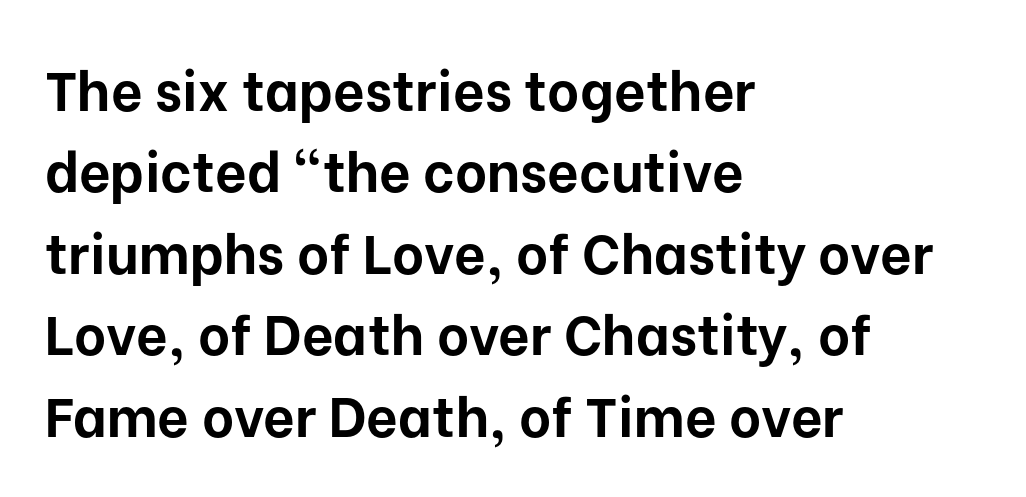
{"serif": "no", "italic": "no", "bold": "yes", "weight": "bold", "width": "normal", "stroke_contrast": "low", "x_height": "medium", "monospaced": "no", "underline": "no", "align": "left", "line_spacing": "normal", "line_spacing_ratio": 1.48, "letter_spacing": "normal", "letter_spacing_em": 0.0, "glyph_px": 55}
